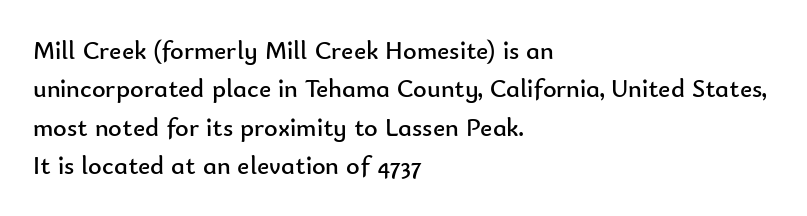
The image shows 26 px text type, upright; set left-aligned, normal line spacing (1.48x), normal letter spacing, not underlined.
